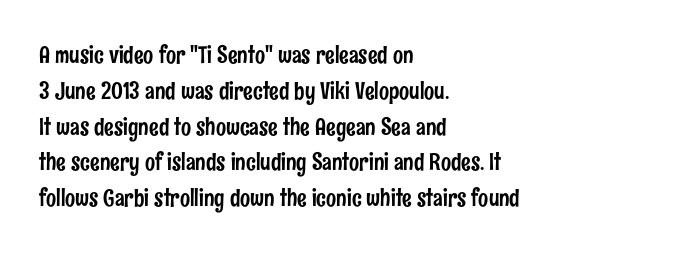
{"italic": "no", "underline": "no", "align": "left", "line_spacing": "normal", "line_spacing_ratio": 1.49, "letter_spacing": "normal", "letter_spacing_em": 0.0, "glyph_px": 24}
